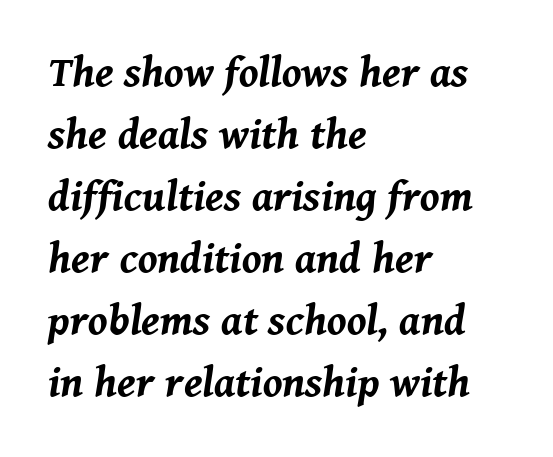
The image shows 43 px bold type, italic (leaning right); set left-aligned, normal line spacing (1.44x), normal letter spacing, not underlined; medium stroke contrast and a medium x-height.
